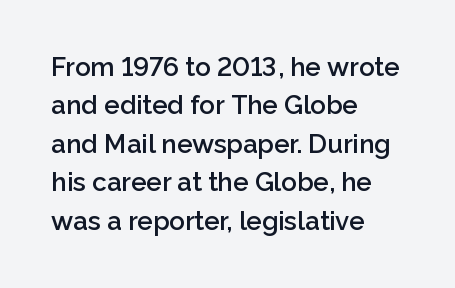
The image shows 26 px text type, upright; set left-aligned, normal line spacing (1.48x), normal letter spacing, not underlined.
